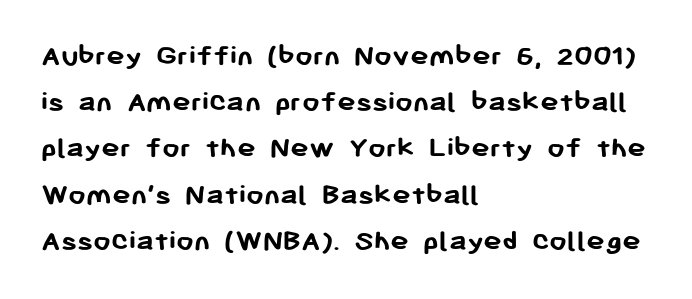
Q: Is the text bold? A: Yes.
Q: Is the text italic (slanted)? A: No, it is upright.
Q: Is the typeface a serif or a sans-serif typeface? A: Sans-serif.
Q: Is the text underlined? A: No.
Q: How is the paragraph aligned? A: Left-aligned.
Q: Is the spacing between letters normal or unusually wide? A: Normal.
Q: Is the spacing between lines tight, normal or loose? A: Normal.
Q: Width (condensed, normal, or wide)? A: Normal.
Q: Stroke contrast? A: Low.
Q: x-height? A: Medium.
Q: Monospaced? A: No.
